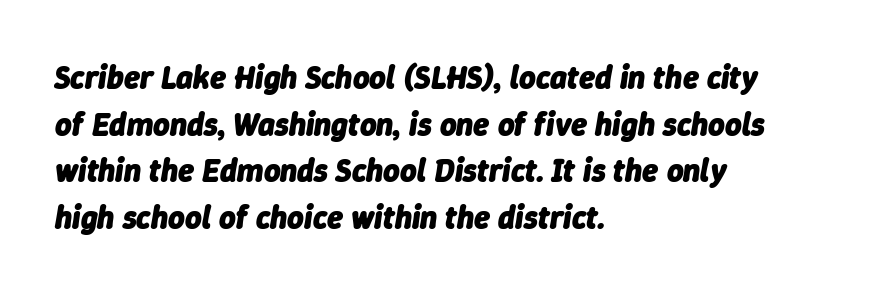
You could call the tracking neutral — neither tight nor loose. A typesetter would mark this as italic. Teacher's note: observe the even left margin — that is flush-left alignment. Leading matches the norm, producing a regular column. No word sits above an underline. The letters are bold, with thick, heavy strokes.
